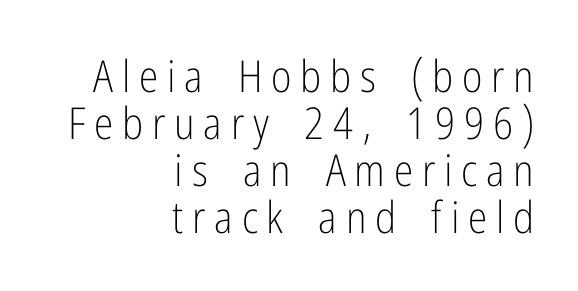
The image shows 44 px light, condensed sans-serif type, upright; set right-aligned, tight line spacing (1.07x), unusually wide letter spacing (+0.2 em), not underlined; low stroke contrast and a medium x-height.
